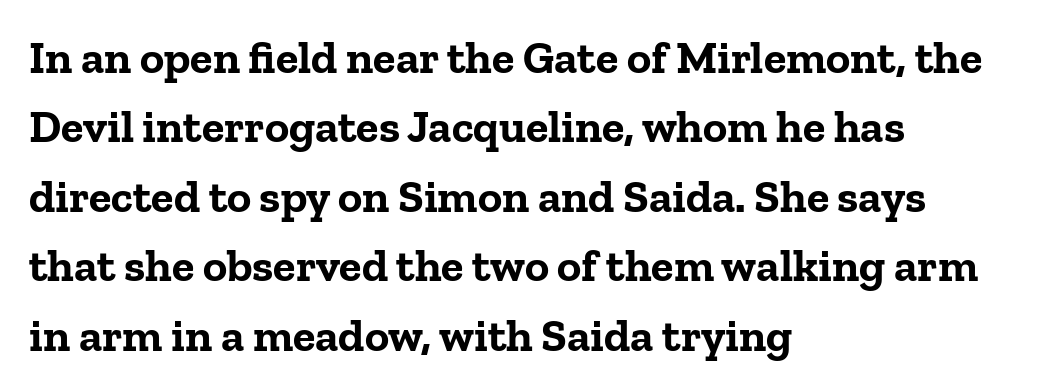
The image shows 46 px bold serif type, upright; set left-aligned, normal line spacing (1.51x), normal letter spacing, not underlined; low stroke contrast and a medium x-height.
